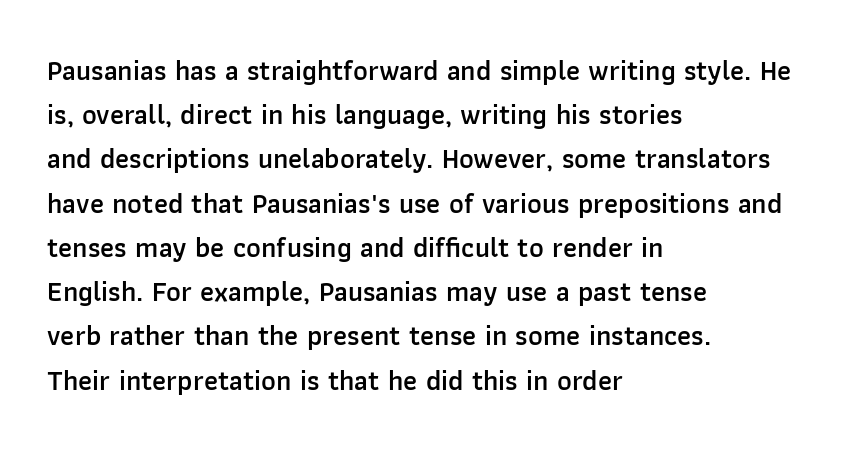
The image shows 28 px semibold sans-serif type, upright; set left-aligned, normal line spacing (1.58x), normal letter spacing, not underlined; low stroke contrast and a medium x-height.
